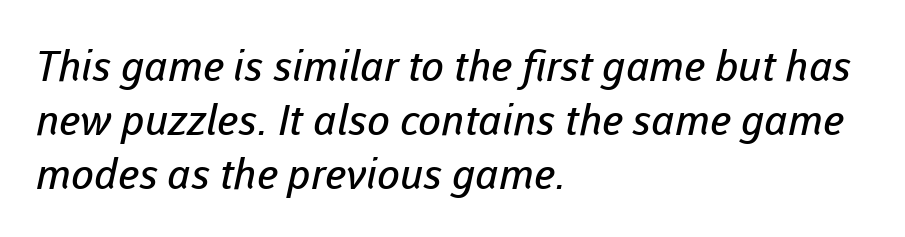
The image shows 42 px regular-weight sans-serif type; set left-aligned, normal line spacing (1.28x), normal letter spacing, not underlined; low stroke contrast and a medium x-height.
